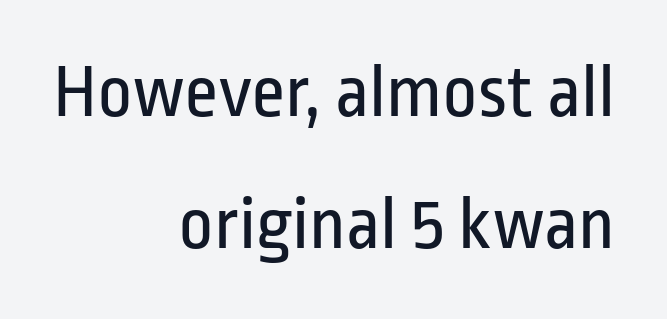
The image shows 76 px regular-weight, condensed sans-serif type, upright; set right-aligned, line spacing 1.74x, normal letter spacing, not underlined; low stroke contrast and a medium x-height.
